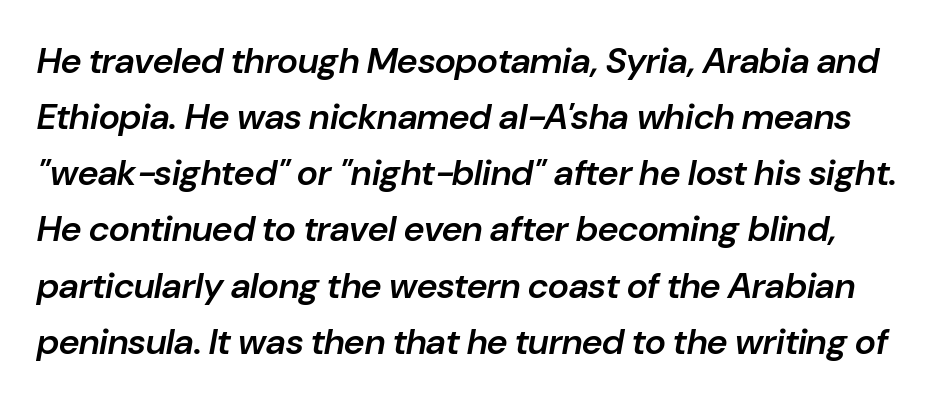
The image shows 36 px semibold type, italic (leaning right); set normal line spacing (1.56x), normal letter spacing, not underlined; low stroke contrast and a medium x-height.
